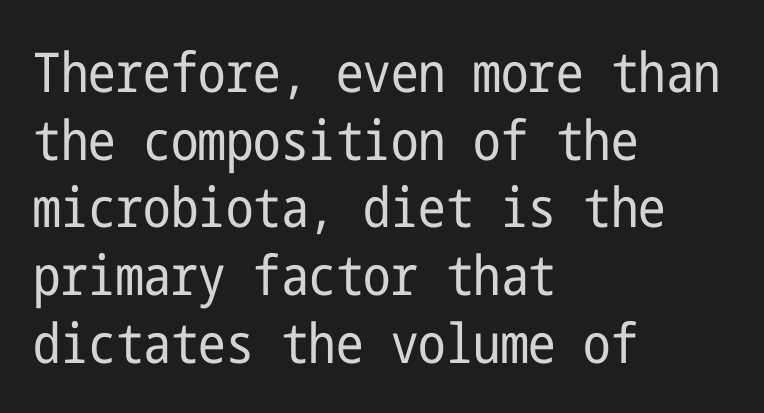
Q: Is the text bold? A: No.
Q: Is the text italic (slanted)? A: No, it is upright.
Q: Is the typeface a serif or a sans-serif typeface? A: Sans-serif.
Q: Is the text underlined? A: No.
Q: How is the paragraph aligned? A: Left-aligned.
Q: Is the spacing between letters normal or unusually wide? A: Normal.
Q: Width (condensed, normal, or wide)? A: Condensed.
Q: Stroke contrast? A: Low.
Q: x-height? A: Medium.
